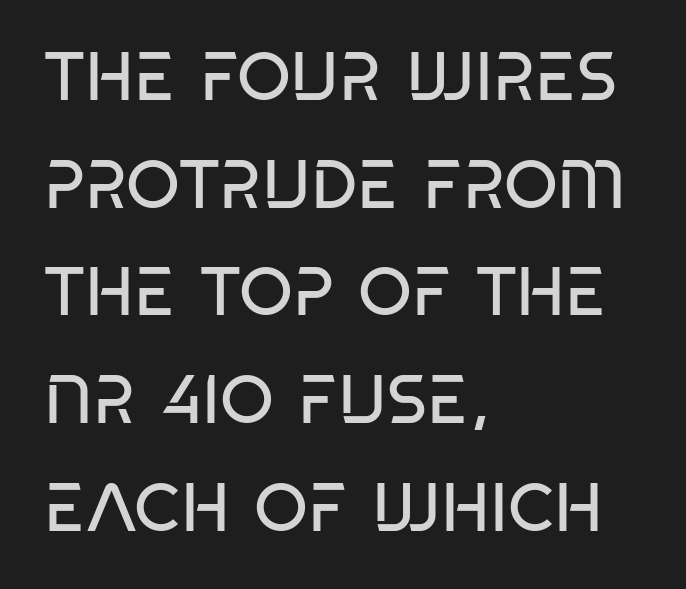
Are there feet on the stems? There aren't — it's a sans. The space directly below the letters is spotless. In terms of letterspacing, this is plain default setting. Here the designer chose a conventional face with non-uniform glyph widths.
